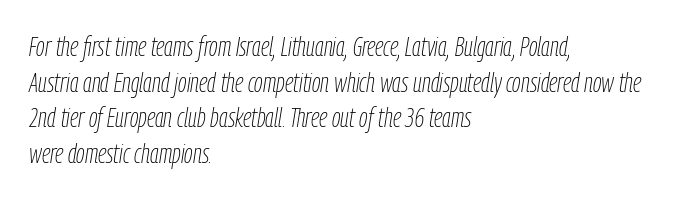
{"italic": "yes", "lean": "right", "slant_degrees": 9, "bold": "no", "underline": "no", "align": "left", "line_spacing": "normal", "line_spacing_ratio": 1.32, "letter_spacing": "normal", "letter_spacing_em": 0.0, "glyph_px": 27}
